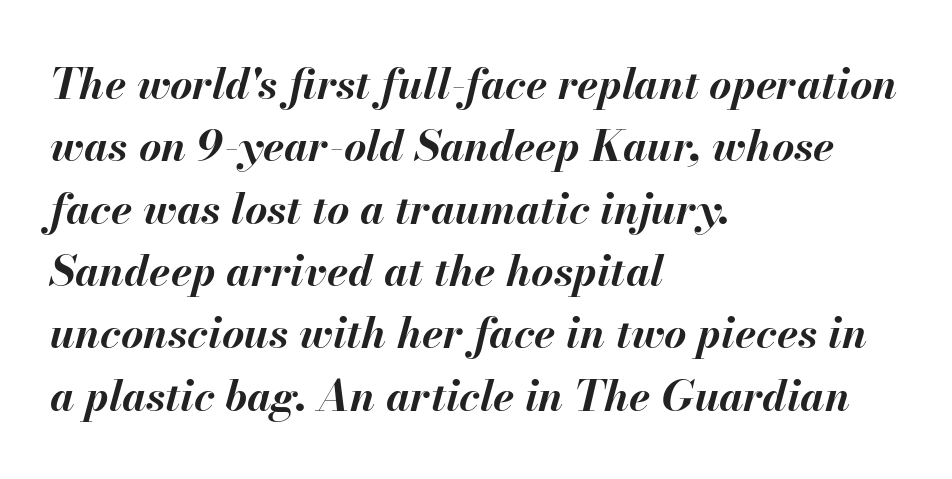
{"italic": "yes", "lean": "right", "slant_degrees": 13, "bold": "yes", "weight": "bold", "width": "normal", "stroke_contrast": "medium", "x_height": "small", "monospaced": "no", "underline": "no", "align": "left", "line_spacing": "normal", "line_spacing_ratio": 1.45, "letter_spacing": "normal", "letter_spacing_em": 0.0, "glyph_px": 43}
